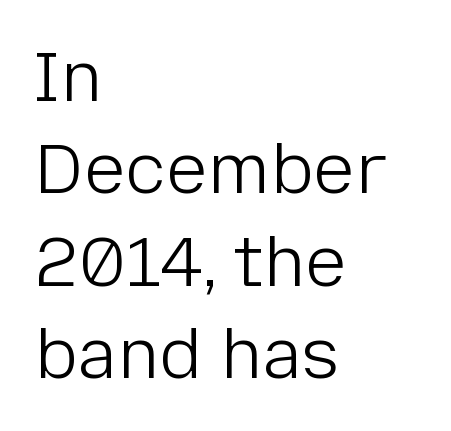
Nobody drew a line under any word here. Evenly set lines give the paragraph a standard silhouette. Nope, not italic — everything's standing straight. Default kerning and tracking; the words read as compact shapes.
